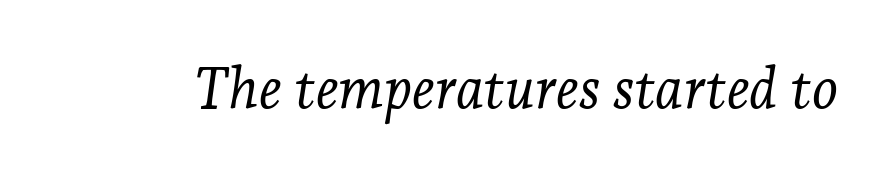
{"serif": "yes", "italic": "yes", "lean": "right", "slant_degrees": 7, "bold": "no", "weight": "light", "width": "normal", "stroke_contrast": "low", "x_height": "medium", "monospaced": "no", "underline": "no", "letter_spacing": "normal", "letter_spacing_em": 0.0, "glyph_px": 56}
